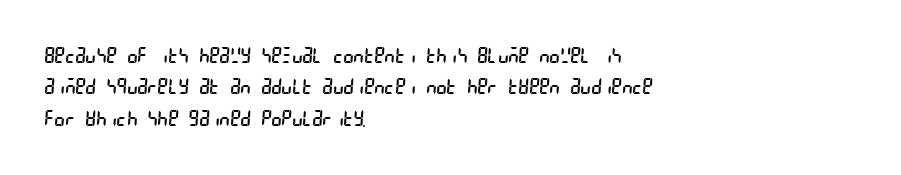
Q: Is the text bold? A: No.
Q: Is the text underlined? A: No.
Q: How is the paragraph aligned? A: Left-aligned.
Q: Is the spacing between letters normal or unusually wide? A: Normal.
Q: Is the spacing between lines tight, normal or loose? A: Normal.
